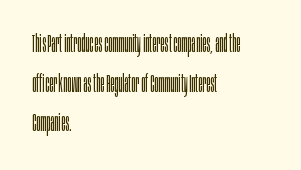
The image shows 25 px text type, upright; set left-aligned, normal line spacing (1.59x), normal letter spacing, not underlined.
